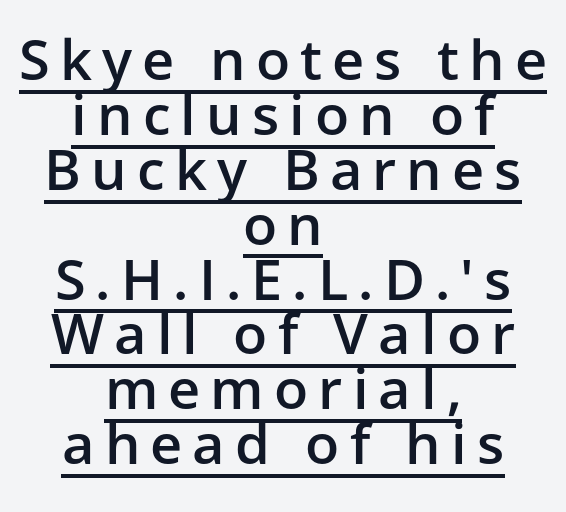
The image shows 56 px semibold sans-serif type, upright; set centered, tight line spacing (0.98x), underlined; low stroke contrast and a medium x-height.
